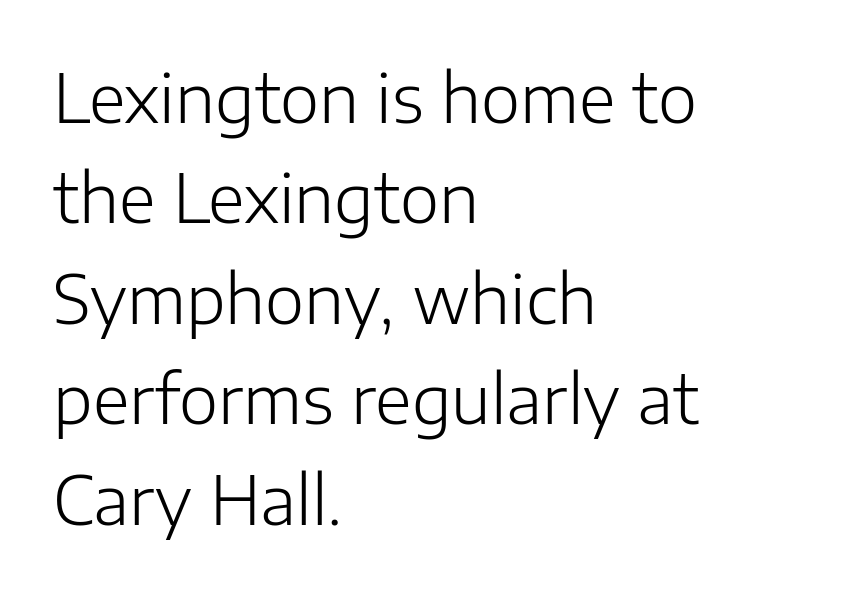
Q: Is the text bold? A: No.
Q: Is the text italic (slanted)? A: No, it is upright.
Q: Is the typeface a serif or a sans-serif typeface? A: Sans-serif.
Q: Is the text underlined? A: No.
Q: How is the paragraph aligned? A: Left-aligned.
Q: Is the spacing between letters normal or unusually wide? A: Normal.
Q: Is the spacing between lines tight, normal or loose? A: Normal.
Q: Width (condensed, normal, or wide)? A: Normal.
Q: Stroke contrast? A: Low.
Q: x-height? A: Medium.
Q: Monospaced? A: No.
